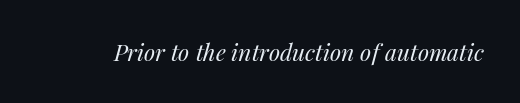
{"italic": "yes", "lean": "right", "slant_degrees": 14, "bold": "no", "underline": "no", "letter_spacing": "normal", "letter_spacing_em": 0.0, "glyph_px": 23}
